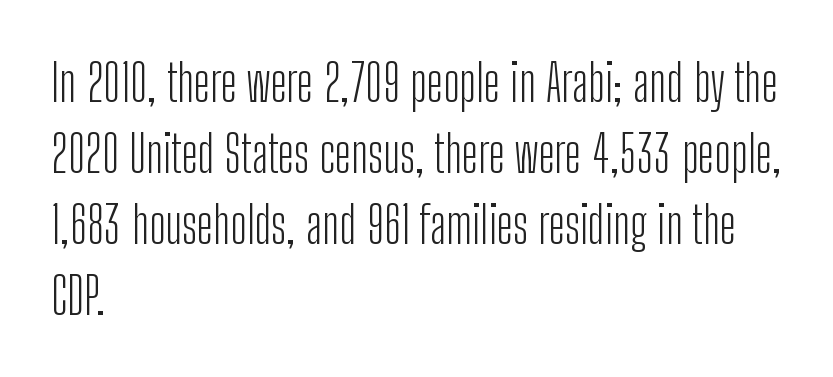
Line spacing here is normal. The string is rendered with underlining switched off. Is this a sans? Yes — the strokes have no serifs. The line texture is even and compact thanks to regular tracking. A student would call this left alignment; a typographer would say flush left, rag right.
